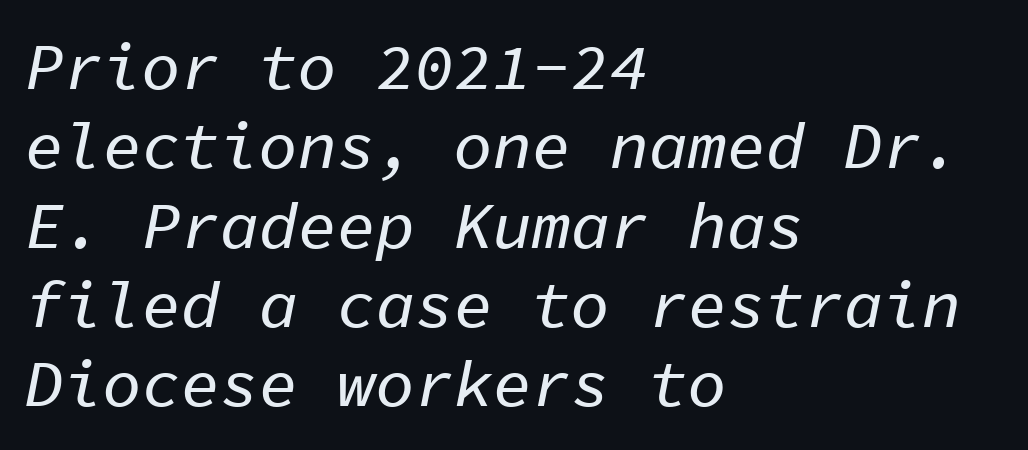
{"italic": "yes", "lean": "right", "slant_degrees": 11, "width": "normal", "stroke_contrast": "low", "x_height": "medium", "monospaced": "yes", "underline": "no", "align": "left", "line_spacing_ratio": 1.22, "letter_spacing": "normal", "letter_spacing_em": 0.0, "glyph_px": 65}
